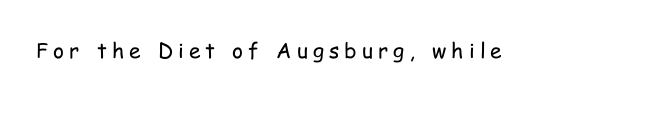
Weight class: somewhere from thin through regular. Posture: straight, roman, zero tilt. Beneath every word, the page is bare. Glyph-to-glyph distance is far greater than everyday printed text.
